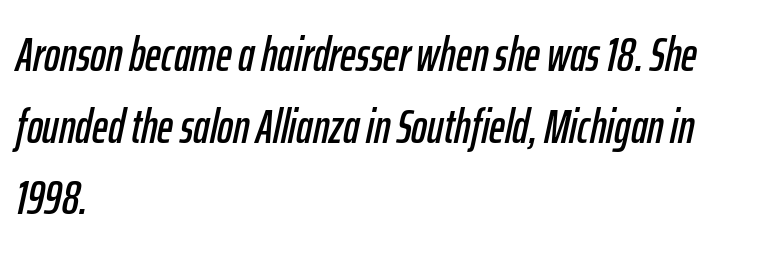
The typesetter chose a ragged-right arrangement here. Just letters on the line, the space beneath them empty. Horizontal bands of white between lines are of average thickness. You could not count columns in this text — the font is proportionally spaced.
